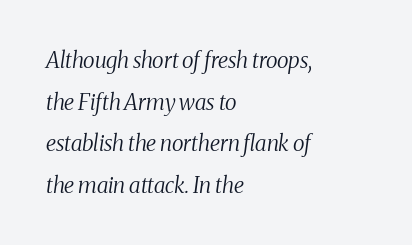
{"italic": "yes", "lean": "right", "slant_degrees": 8, "bold": "no", "underline": "no", "align": "left", "line_spacing_ratio": 1.89, "letter_spacing": "normal", "letter_spacing_em": 0.0, "glyph_px": 22}
